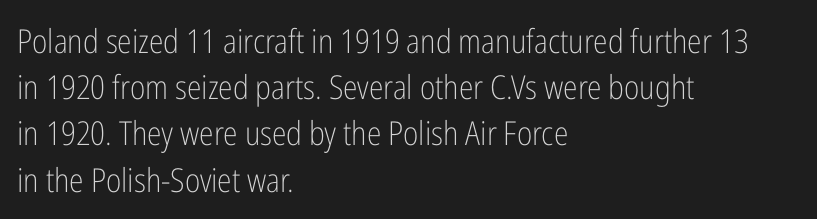
{"serif": "no", "italic": "no", "bold": "no", "weight": "light", "width": "condensed", "stroke_contrast": "low", "x_height": "medium", "monospaced": "no", "underline": "no", "align": "left", "line_spacing": "normal", "line_spacing_ratio": 1.4, "letter_spacing": "normal", "letter_spacing_em": 0.0, "glyph_px": 33}
